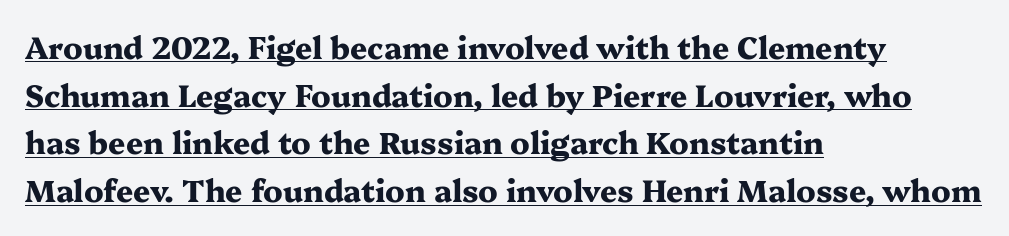
This sample has the flowing, uneven cadence of proportional lettering. Horizontally, the lines are justified to the leading edge only. These characters rest on top of a visible drawn line. Quick note: not italic, upright. This sample keeps an unexceptional amount of space between lines. Caption: bold face, heavy strokes.
